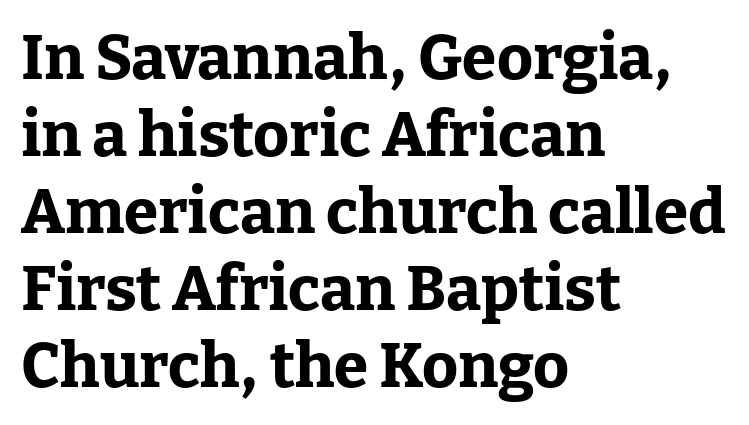
{"serif": "yes", "italic": "no", "bold": "yes", "weight": "bold", "width": "normal", "stroke_contrast": "low", "x_height": "medium", "monospaced": "no", "underline": "no", "align": "left", "line_spacing_ratio": 1.24, "letter_spacing": "normal", "letter_spacing_em": 0.0, "glyph_px": 62}
